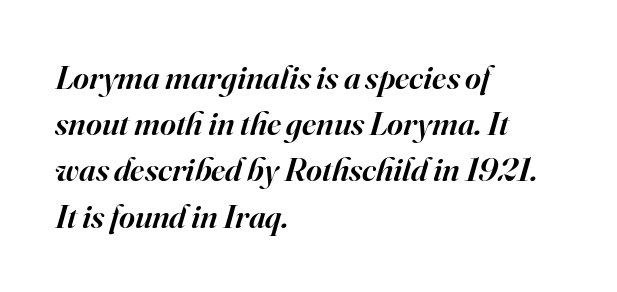
The image shows 34 px semibold serif type, italic (leaning right); set left-aligned, normal line spacing (1.36x), normal letter spacing, not underlined; high stroke contrast and a small x-height.
